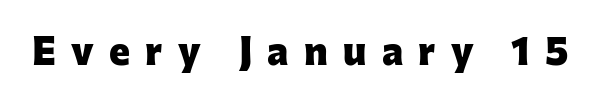
The image shows 40 px heavy sans-serif type, upright; set unusually wide letter spacing (+0.38 em), not underlined; low stroke contrast and a medium x-height.
